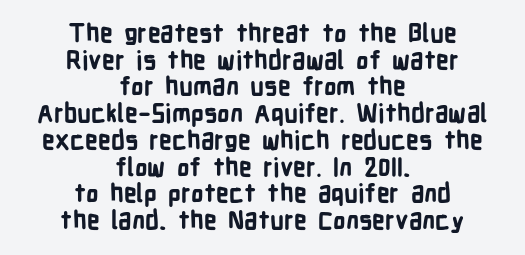
{"italic": "no", "bold": "yes", "underline": "no", "align": "center", "line_spacing": "tight", "line_spacing_ratio": 1.07, "letter_spacing": "normal", "letter_spacing_em": 0.0, "glyph_px": 25}
